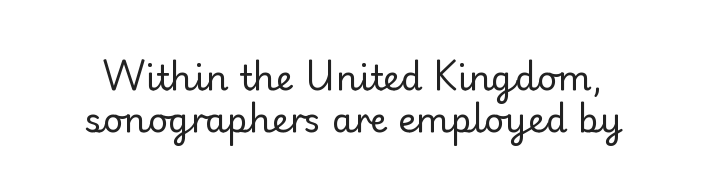
{"serif": "no", "italic": "no", "bold": "no", "weight": "regular", "width": "normal", "stroke_contrast": "low", "x_height": "small", "monospaced": "no", "underline": "no", "line_spacing_ratio": 1.2, "letter_spacing": "normal", "letter_spacing_em": 0.0, "glyph_px": 35}
